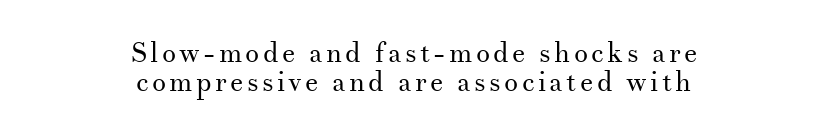
The image shows 28 px regular-weight serif type, upright; set centered, tight line spacing (1.02x), not underlined; medium stroke contrast and a small x-height.
